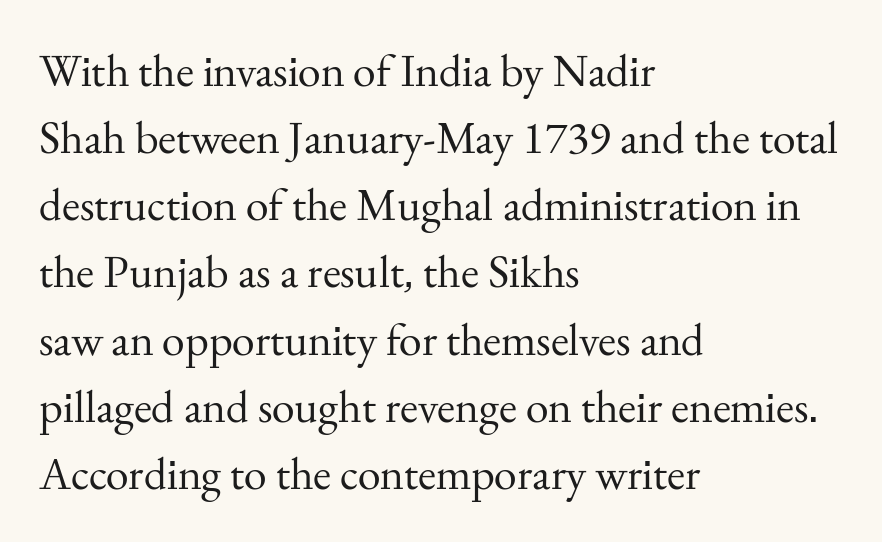
{"serif": "yes", "italic": "no", "bold": "no", "weight": "regular", "width": "normal", "stroke_contrast": "medium", "x_height": "small", "monospaced": "no", "underline": "no", "align": "left", "line_spacing": "normal", "line_spacing_ratio": 1.46, "letter_spacing": "normal", "letter_spacing_em": 0.0, "glyph_px": 46}
